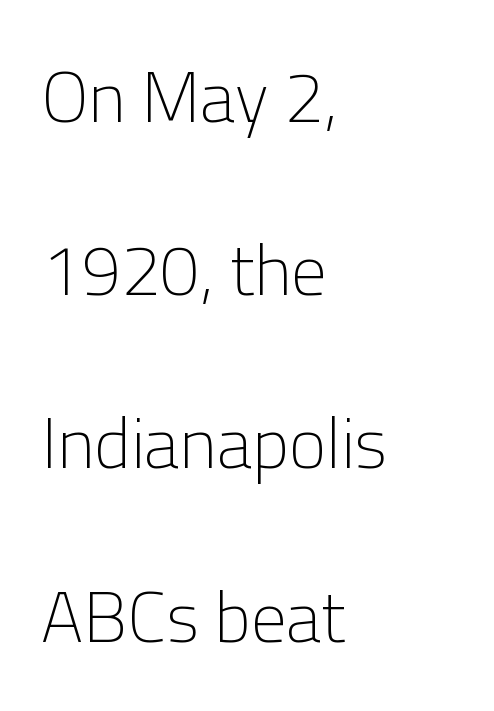
The image shows 71 px light sans-serif type, upright; set left-aligned, loose line spacing (2.44x), normal letter spacing, not underlined; low stroke contrast and a medium x-height.
